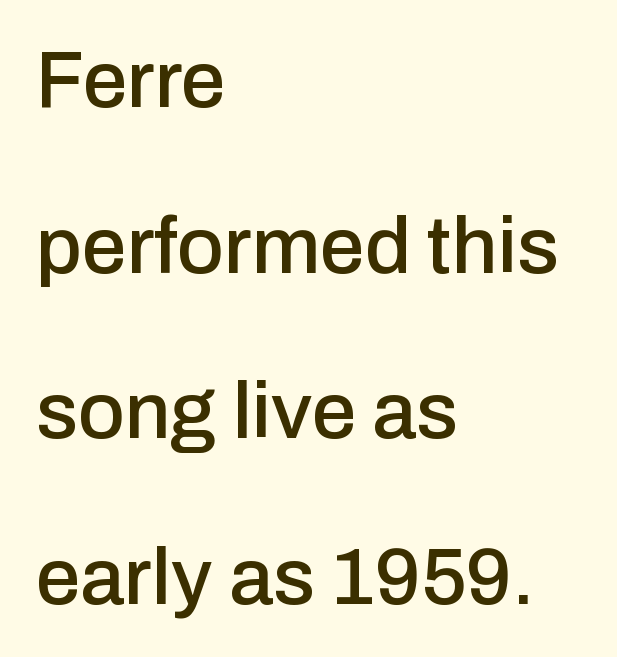
Do the characters align in a grid? No, the font is proportional. Vertically, the passage feels expansive, rows floating well apart. The tracking reads as untouched default to a designer's eye. The font's upright variant was chosen for this text.
